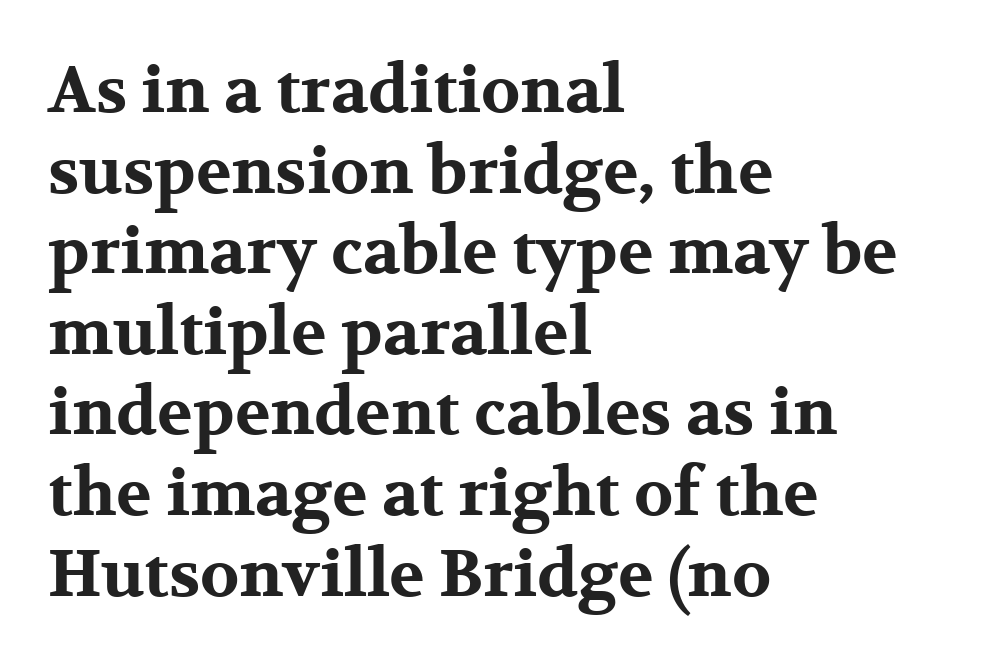
{"serif": "yes", "italic": "no", "bold": "yes", "weight": "bold", "width": "wide", "stroke_contrast": "medium", "x_height": "medium", "monospaced": "no", "underline": "no", "align": "left", "line_spacing_ratio": 1.24, "letter_spacing": "normal", "letter_spacing_em": 0.0, "glyph_px": 65}
